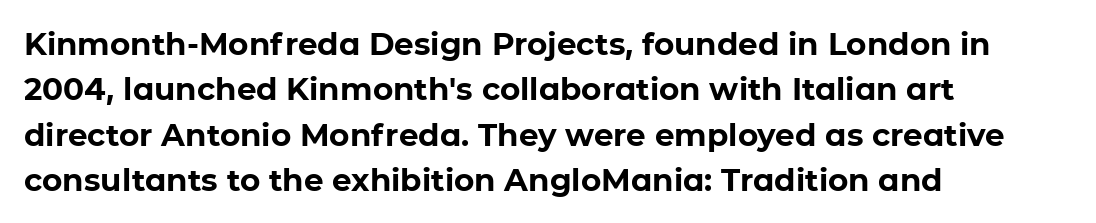
This block has exactly the height ordinary leading produces. In terms of letterspacing, this is plain default setting. You can tell from the bare stems that sans-serif type was used. Quick note: not italic, upright. Each row of text sits above clean, open space. You could not count columns in this text — the font is proportionally spaced.
